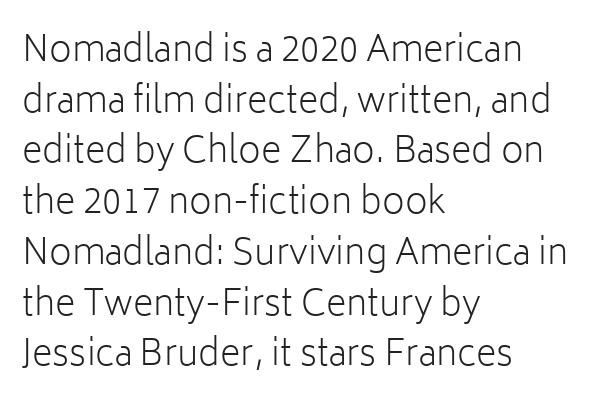
You can tell from the bare stems that sans-serif type was used. Think of a printed novel: that variable character pitch is what you see here. Typeset ragged right — the left edge is the straight one. Tracking here is standard; glyphs follow each other at the usual distance. Rule under the text: the space is simply empty. Is the type heavy? It reads as light-to-regular instead.
